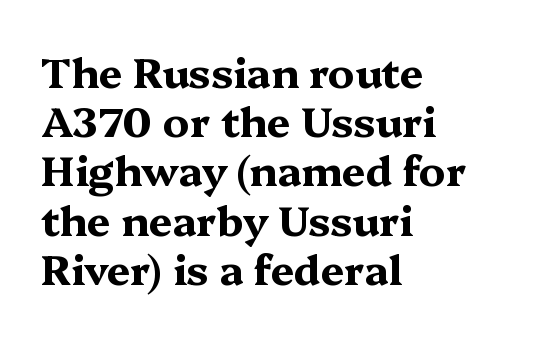
The image shows 41 px bold, wide serif type, upright; set left-aligned, line spacing 1.2x, normal letter spacing, not underlined; medium stroke contrast and a medium x-height.
